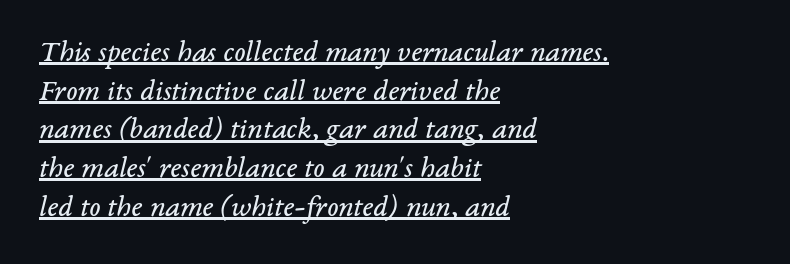
Vertically, the passage feels balanced, rows spaced as you'd expect. The rendered words wear a rule along their underside. Rendered with sloped, italic letterforms. These glyphs show unthickened strokes, regular width or finer. Where is the straight margin? On the left.
